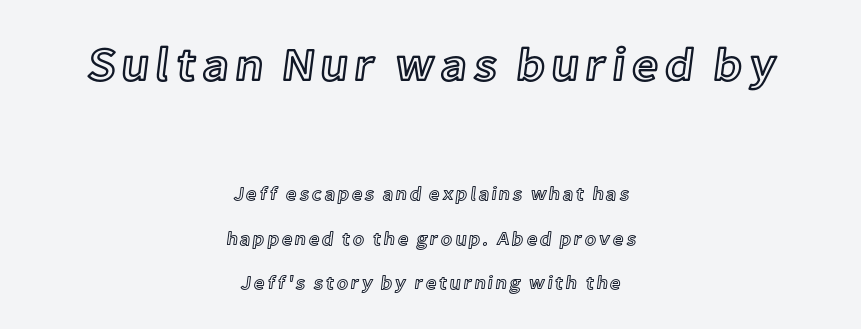
{"width": "normal", "x_height": "medium", "monospaced": "no", "underline": "no", "align": "center", "line_spacing": "loose", "line_spacing_ratio": 2.35, "larger_block": "first", "size_ratio": 2.47, "glyph_px": 47}
